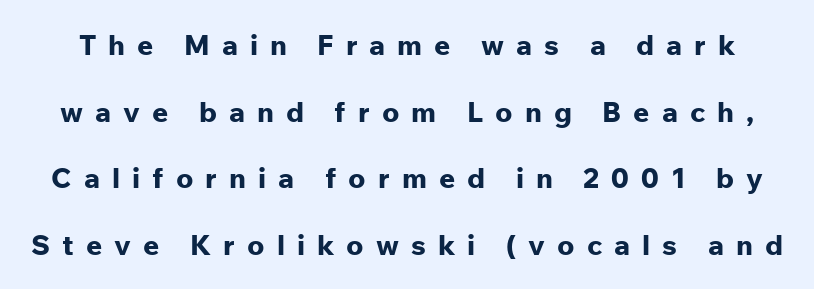
The image shows 28 px bold sans-serif type, upright; set loose line spacing (2.38x), unusually wide letter spacing (+0.43 em), not underlined; low stroke contrast and a medium x-height.
